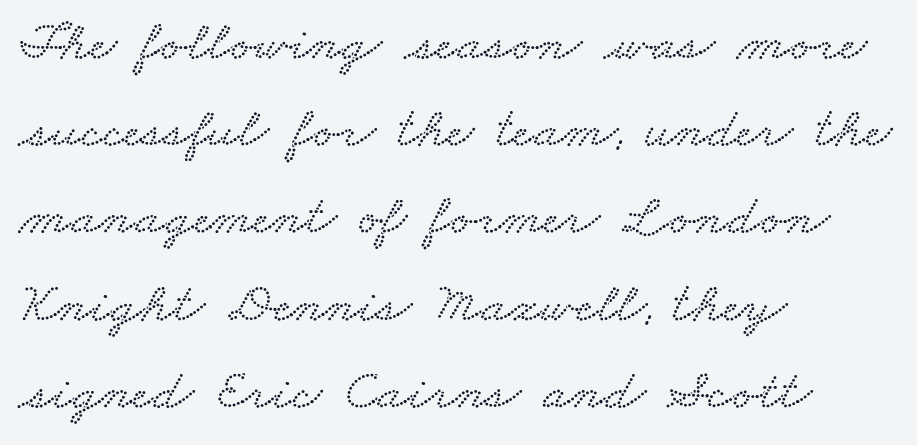
{"width": "wide", "stroke_contrast": "low", "x_height": "small", "monospaced": "no", "underline": "no", "align": "left", "line_spacing": "normal", "line_spacing_ratio": 1.53, "letter_spacing": "normal", "letter_spacing_em": 0.0, "glyph_px": 57}
